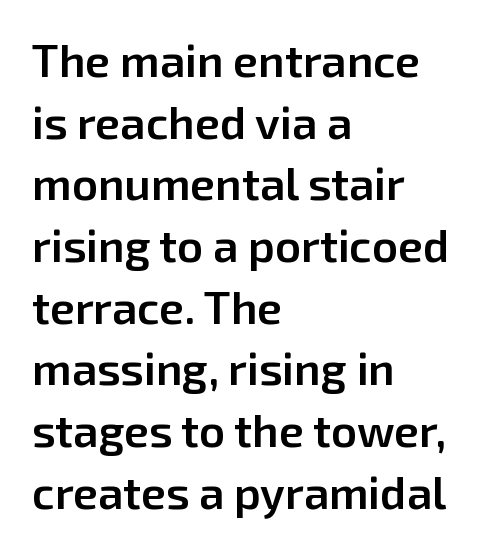
The rendering shows plain stroke endings on the letterforms — a sans-serif design. The string is rendered with underlining switched off. Evenly set lines give the paragraph a standard silhouette. A typesetter would mark this as roman, not italic. Is this a fixed-width face? No — the glyphs have proportional, varying widths.
